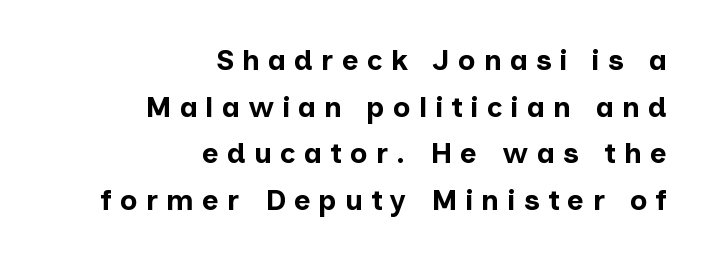
The image shows 29 px bold sans-serif type, upright; set right-aligned, normal line spacing (1.61x), unusually wide letter spacing (+0.28 em), not underlined; low stroke contrast and a medium x-height.
